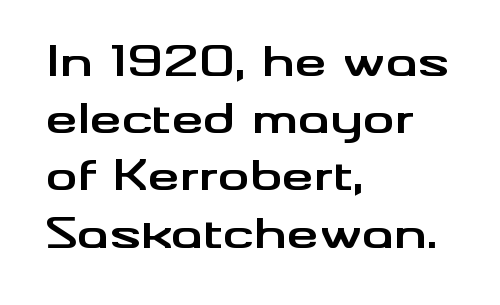
The image shows 40 px bold, wide sans-serif type, upright; set left-aligned, normal line spacing (1.43x), normal letter spacing, not underlined; medium stroke contrast and a small x-height.
